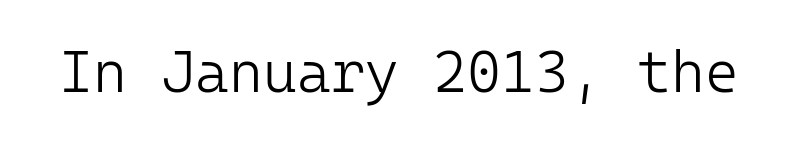
{"serif": "no", "italic": "no", "bold": "no", "weight": "light", "width": "normal", "stroke_contrast": "low", "x_height": "medium", "monospaced": "yes", "underline": "no", "letter_spacing": "normal", "letter_spacing_em": 0.0, "glyph_px": 58}
